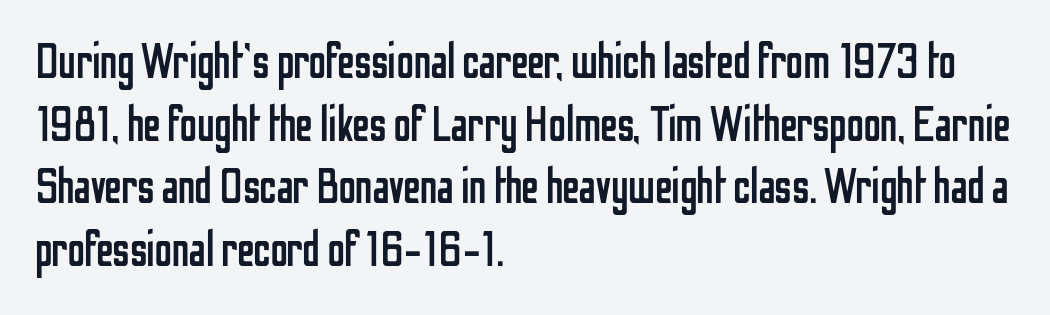
Counters stay open thanks to moderate or lighter strokes. Is this a fixed-width face? No — the glyphs have proportional, varying widths. Ascenders rise straight up at ninety degrees. The letters sit at their default tracking, neither squeezed nor spread.
